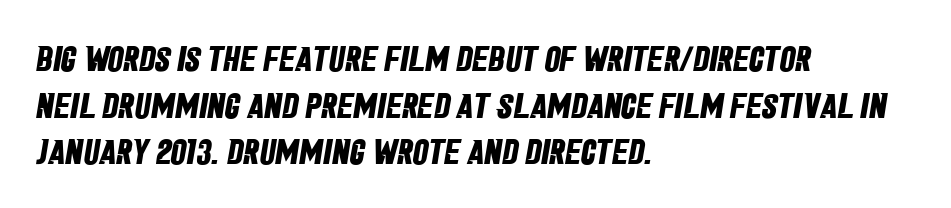
Nope, no serifs anywhere on these letters. Casual observation: everything's shoved over to the left. Underlining? Definitely not there. Vertical spacing — default. Honestly, the letter spacing is just normal — you wouldn't notice it. Every letter is thick-stroked: bold, no question.
